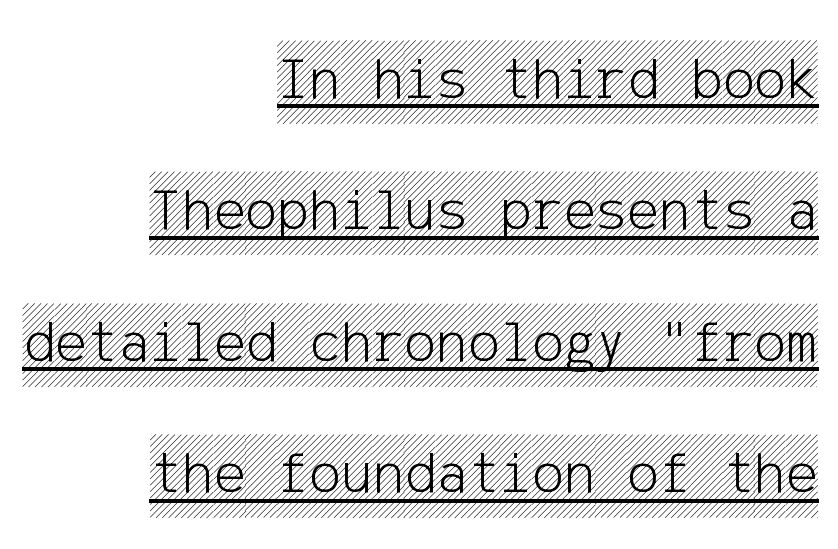
The image shows 60 px condensed type, upright; set right-aligned, loose line spacing (2.19x), normal letter spacing, underlined; a large x-height.
